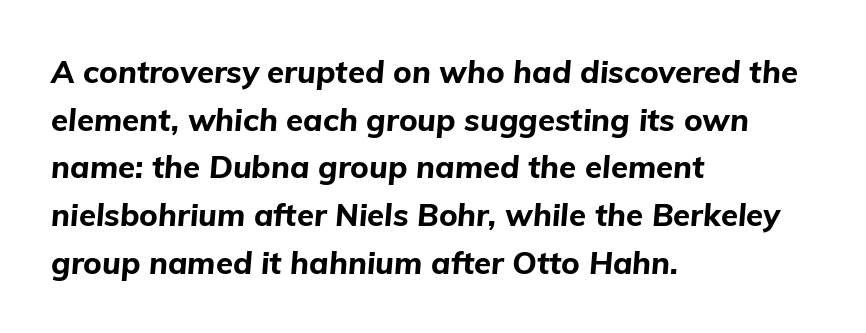
{"italic": "yes", "lean": "right", "slant_degrees": 5, "bold": "yes", "weight": "bold", "width": "normal", "stroke_contrast": "low", "x_height": "medium", "monospaced": "no", "underline": "no", "align": "left", "line_spacing": "normal", "line_spacing_ratio": 1.54, "letter_spacing": "normal", "letter_spacing_em": 0.0, "glyph_px": 31}
